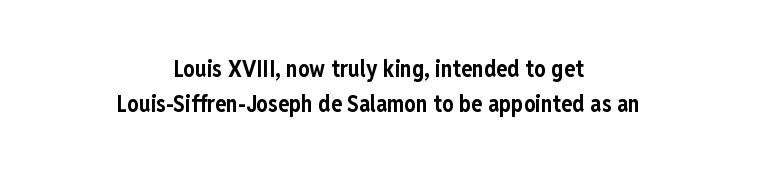
{"italic": "no", "bold": "yes", "underline": "no", "align": "center", "line_spacing": "normal", "line_spacing_ratio": 1.51, "letter_spacing": "normal", "letter_spacing_em": 0.0, "glyph_px": 23}
